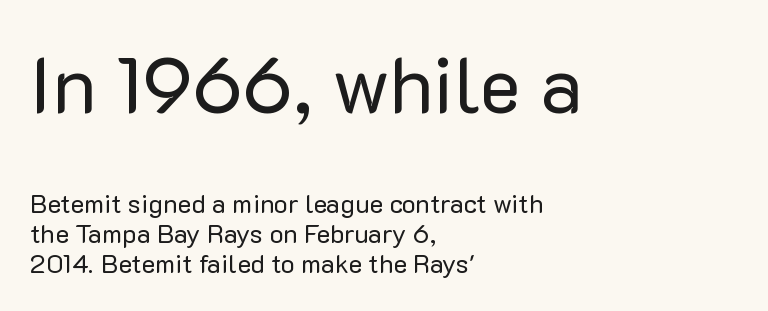
{"serif": "no", "italic": "no", "bold": "no", "weight": "regular", "width": "normal", "stroke_contrast": "low", "x_height": "medium", "monospaced": "no", "underline": "no", "align": "left", "line_spacing_ratio": 1.16, "letter_spacing": "normal", "letter_spacing_em": 0.0, "larger_block": "first", "size_ratio": 3.04, "glyph_px": 79}
